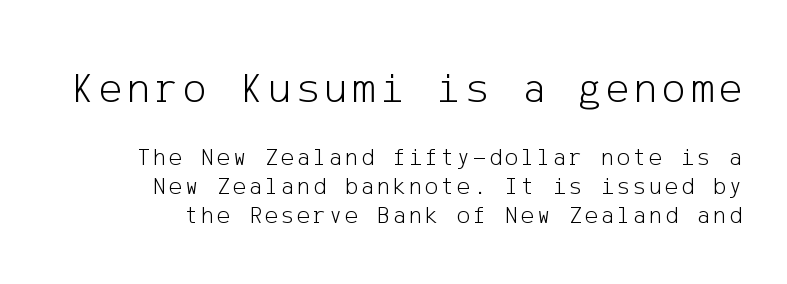
The image shows 44 px light sans-serif type, upright; set right-aligned, line spacing 1.17x, not underlined; the first (top) block is 1.76x larger; low stroke contrast and a medium x-height.
